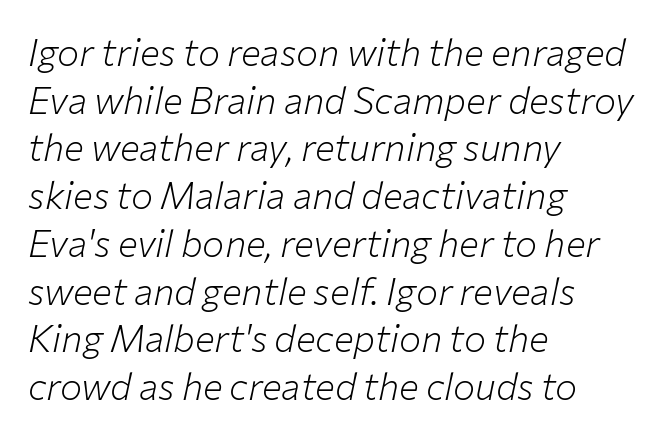
The glyphs look as if they've been sheared to an angle. Think of a printed novel: that variable character pitch is what you see here. Baseline-to-baseline distance is the conventional proportion of letter height. This is not heavy type; no bold has been used. Check under the words: just untouched page. All the whitespace from short lines collects on the right.
